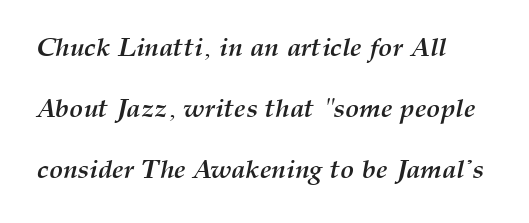
{"italic": "yes", "lean": "right", "slant_degrees": 12, "bold": "yes", "underline": "no", "line_spacing": "loose", "line_spacing_ratio": 2.34, "letter_spacing": "normal", "letter_spacing_em": 0.0, "glyph_px": 26}
